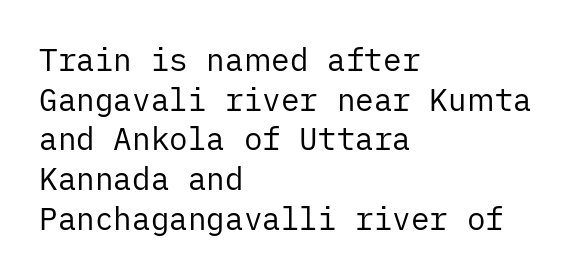
The image shows 31 px regular-weight sans-serif type, upright; set left-aligned, normal line spacing (1.28x), normal letter spacing, not underlined; low stroke contrast and a medium x-height.
